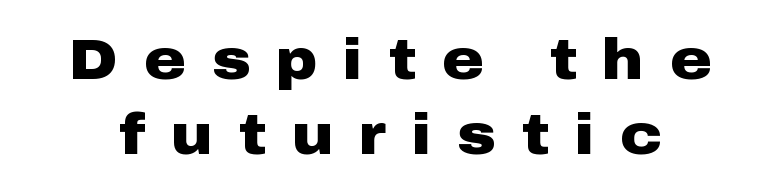
Q: Is the text bold? A: Yes.
Q: Is the text italic (slanted)? A: No, it is upright.
Q: Is the typeface a serif or a sans-serif typeface? A: Sans-serif.
Q: Is the text underlined? A: No.
Q: Is the spacing between letters normal or unusually wide? A: Unusually wide.
Q: Is the spacing between lines tight, normal or loose? A: Normal.
Q: Width (condensed, normal, or wide)? A: Wide.
Q: Stroke contrast? A: Low.
Q: x-height? A: Medium.
Q: Monospaced? A: No.
